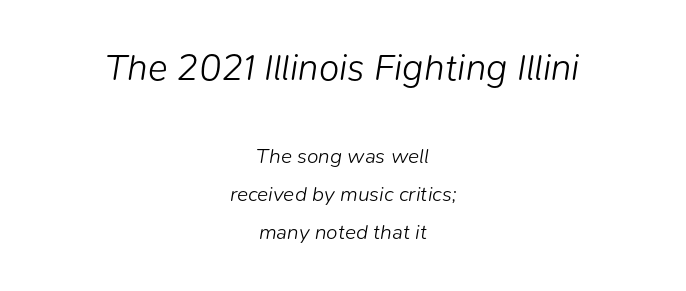
{"italic": "yes", "lean": "right", "slant_degrees": 9, "bold": "no", "weight": "light", "width": "normal", "stroke_contrast": "low", "x_height": "medium", "monospaced": "no", "underline": "no", "align": "center", "line_spacing_ratio": 1.81, "letter_spacing": "normal", "letter_spacing_em": 0.0, "larger_block": "first", "size_ratio": 1.76, "glyph_px": 37}
